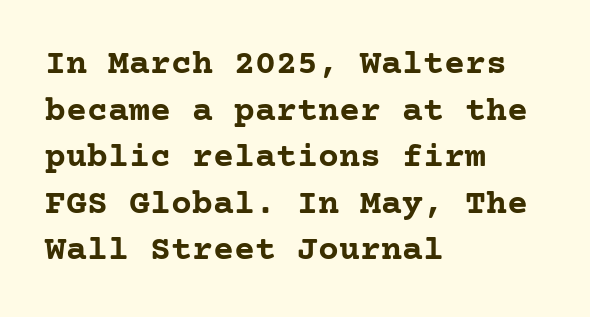
Italic? Not at all — the glyphs are vertical. No word sits above an underline. Nobody touched the tracking dial on this one. Line starts are locked; line ends wander.
